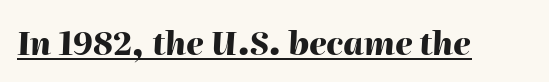
{"italic": "yes", "lean": "right", "slant_degrees": 2, "bold": "yes", "weight": "heavy", "width": "normal", "stroke_contrast": "high", "x_height": "medium", "monospaced": "no", "underline": "yes", "letter_spacing": "normal", "letter_spacing_em": 0.0, "glyph_px": 32}
